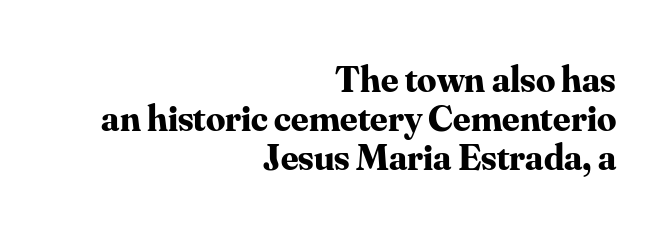
The image shows 38 px bold serif type, upright; set right-aligned, tight line spacing (1.02x), normal letter spacing, not underlined; medium stroke contrast and a small x-height.
